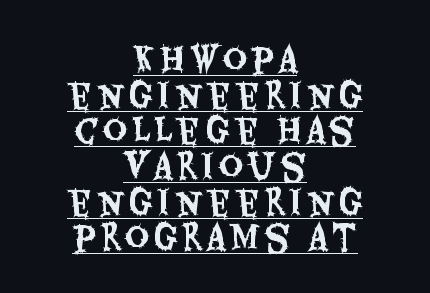
The image shows 33 px condensed sans-serif type, upright; set centered, tight line spacing (1.08x), underlined; medium stroke contrast and a large x-height.
